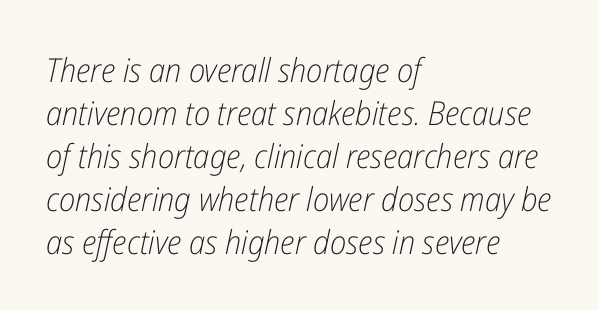
The image shows 33 px light, condensed type, italic (leaning right); set left-aligned, normal line spacing (1.3x), normal letter spacing, not underlined; low stroke contrast and a medium x-height.
